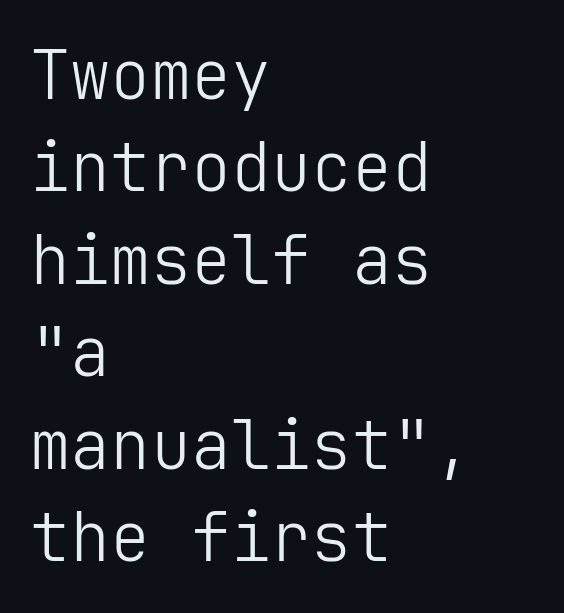
This is the regular roman posture of the typeface. Caption: multi-line text, flush left, ragged right. Serif or sans? Sans — the stroke terminals are bare. The space beneath each line is pristine and unruled. Whoever set this chose a conventional vertical rhythm. Is this a heavy cut? Hardly; it is regular or lighter.
